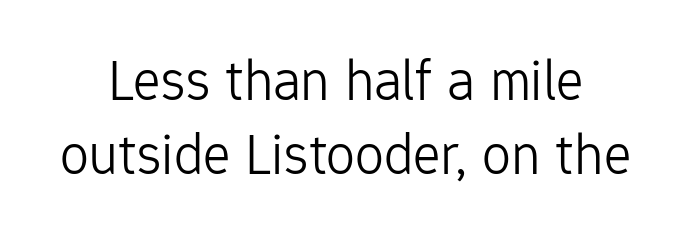
{"serif": "no", "italic": "no", "bold": "no", "weight": "light", "width": "normal", "stroke_contrast": "low", "x_height": "medium", "monospaced": "no", "underline": "no", "line_spacing": "normal", "line_spacing_ratio": 1.28, "letter_spacing": "normal", "letter_spacing_em": 0.0, "glyph_px": 58}
